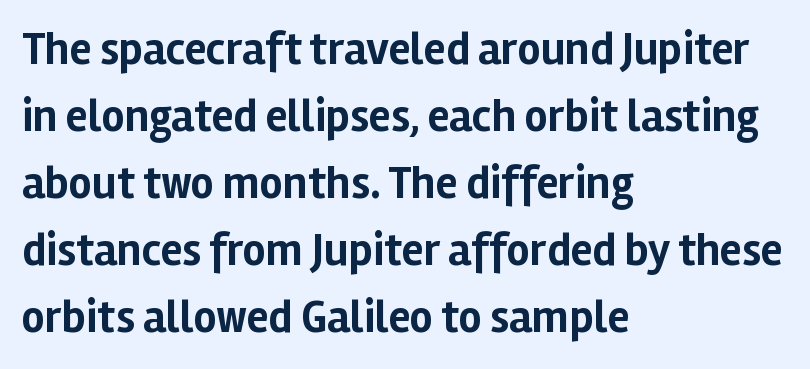
{"serif": "no", "italic": "no", "bold": "yes", "weight": "bold", "width": "normal", "stroke_contrast": "low", "x_height": "medium", "monospaced": "no", "underline": "no", "align": "left", "line_spacing": "normal", "line_spacing_ratio": 1.49, "letter_spacing": "normal", "letter_spacing_em": 0.0, "glyph_px": 45}
